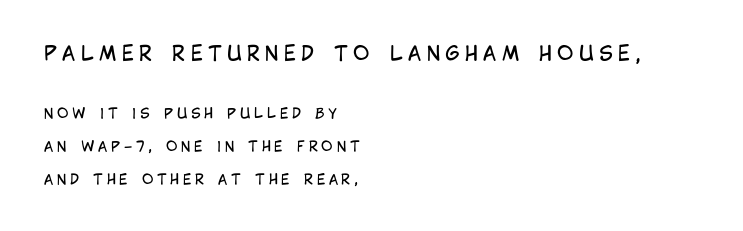
The image shows 20 px text type, upright; set left-aligned, loose line spacing (2.35x), unusually wide letter spacing (+0.26 em), not underlined; the first (top) block is 1.43x larger.
